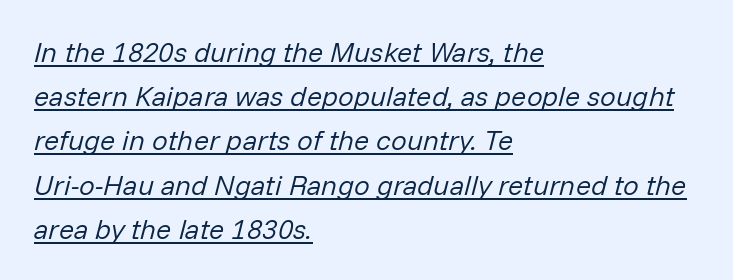
Q: Is the text bold? A: No.
Q: Is the text italic (slanted)? A: Yes, it leans right by about 14 degrees.
Q: Is the text underlined? A: Yes.
Q: How is the paragraph aligned? A: Left-aligned.
Q: Is the spacing between letters normal or unusually wide? A: Normal.
Q: Is the spacing between lines tight, normal or loose? A: Normal.
Q: Width (condensed, normal, or wide)? A: Normal.
Q: Stroke contrast? A: Low.
Q: x-height? A: Medium.
Q: Monospaced? A: No.
